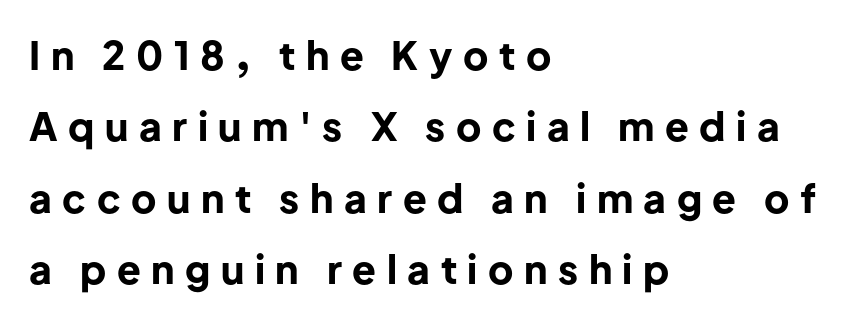
Q: Is the text bold? A: Yes.
Q: Is the text italic (slanted)? A: No, it is upright.
Q: Is the typeface a serif or a sans-serif typeface? A: Sans-serif.
Q: Is the text underlined? A: No.
Q: How is the paragraph aligned? A: Left-aligned.
Q: Is the spacing between letters normal or unusually wide? A: Unusually wide.
Q: Width (condensed, normal, or wide)? A: Normal.
Q: Stroke contrast? A: Low.
Q: x-height? A: Medium.
Q: Monospaced? A: No.
